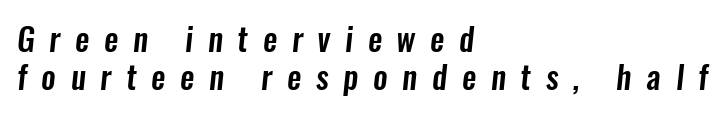
The image shows 32 px condensed sans-serif type; set left-aligned, line spacing 1.18x, unusually wide letter spacing (+0.46 em), not underlined; low stroke contrast and a medium x-height.
